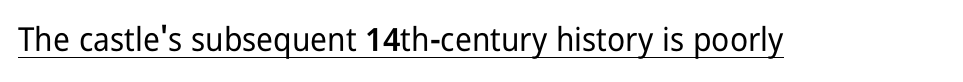
Ordinary non-slanted type is in use. To sum up the face: it is a sans, with no serifs. These characters rest on top of a visible drawn line. Spacing verdict: proportional, widths tailored to each character. Glyph-to-glyph distance matches everyday printed text.
